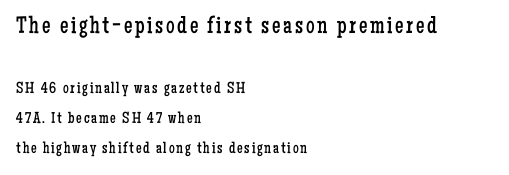
The image shows 24 px text type, upright; set left-aligned, line spacing 1.89x, not underlined; the first (top) block is 1.5x larger.
